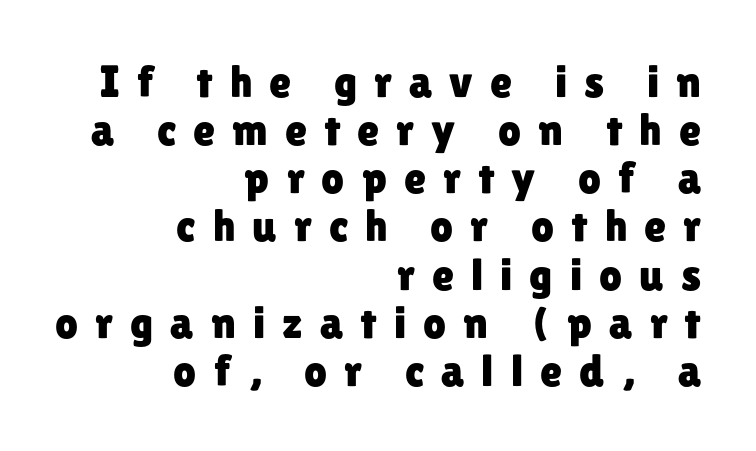
The image shows 45 px sans-serif type, upright; set right-aligned, tight line spacing (1.07x), unusually wide letter spacing (+0.38 em), not underlined; low stroke contrast and a medium x-height.
